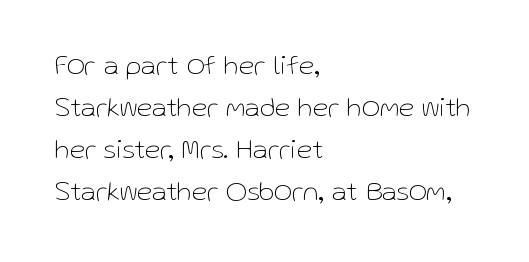
{"serif": "no", "italic": "no", "bold": "no", "weight": "thin", "width": "normal", "stroke_contrast": "low", "x_height": "medium", "monospaced": "no", "underline": "no", "align": "left", "line_spacing": "normal", "line_spacing_ratio": 1.5, "letter_spacing": "normal", "letter_spacing_em": 0.0, "glyph_px": 28}
